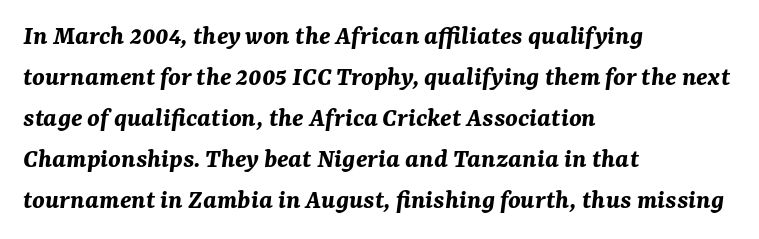
Q: Is the text bold? A: Yes.
Q: Is the text italic (slanted)? A: Yes, it leans right by about 7 degrees.
Q: Is the text underlined? A: No.
Q: How is the paragraph aligned? A: Left-aligned.
Q: Is the spacing between letters normal or unusually wide? A: Normal.
Q: Is the spacing between lines tight, normal or loose? A: Normal.
Q: Width (condensed, normal, or wide)? A: Normal.
Q: Stroke contrast? A: Medium.
Q: x-height? A: Medium.
Q: Monospaced? A: No.
